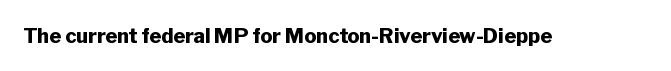
The image shows 20 px bold type, upright; set normal letter spacing, not underlined.
